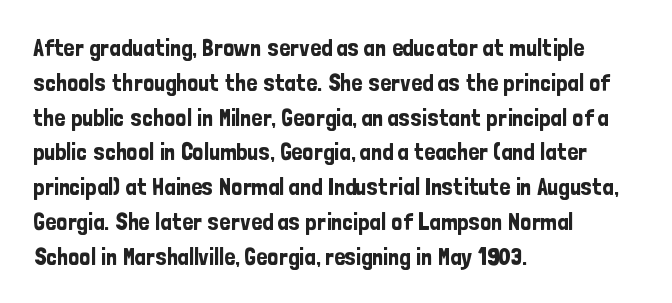
Q: Is the text italic (slanted)? A: No, it is upright.
Q: Is the text underlined? A: No.
Q: How is the paragraph aligned? A: Left-aligned.
Q: Is the spacing between letters normal or unusually wide? A: Normal.
Q: Is the spacing between lines tight, normal or loose? A: Normal.
